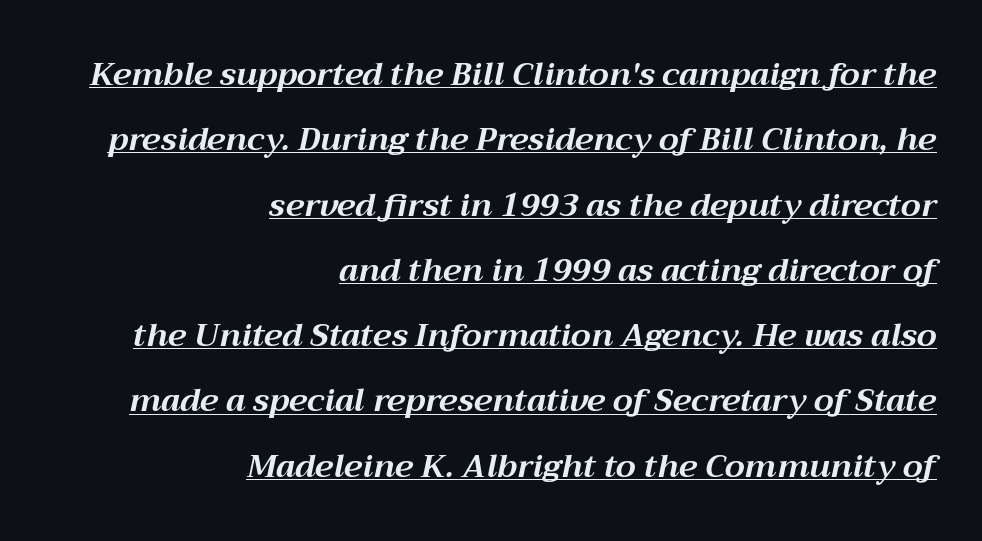
{"italic": "yes", "lean": "right", "slant_degrees": 12, "bold": "yes", "weight": "bold", "width": "normal", "stroke_contrast": "medium", "x_height": "medium", "monospaced": "no", "underline": "yes", "align": "right", "line_spacing": "loose", "line_spacing_ratio": 2.04, "letter_spacing": "normal", "letter_spacing_em": 0.0, "glyph_px": 32}
